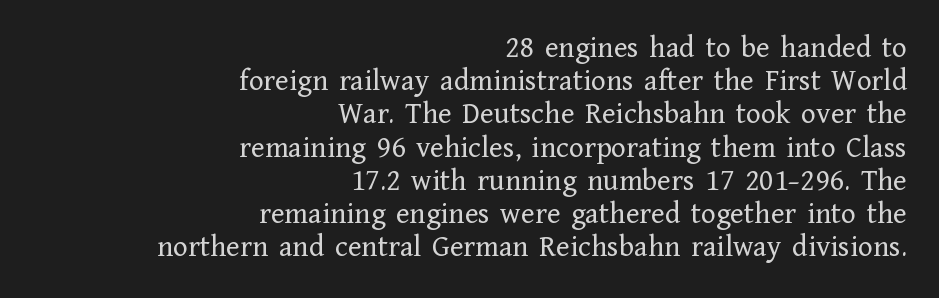
Q: Is the text bold? A: No.
Q: Is the text italic (slanted)? A: No, it is upright.
Q: Is the typeface a serif or a sans-serif typeface? A: Serif.
Q: Is the text underlined? A: No.
Q: How is the paragraph aligned? A: Right-aligned.
Q: Is the spacing between letters normal or unusually wide? A: Normal.
Q: Is the spacing between lines tight, normal or loose? A: Tight.
Q: Width (condensed, normal, or wide)? A: Normal.
Q: Stroke contrast? A: Low.
Q: x-height? A: Medium.
Q: Monospaced? A: No.
